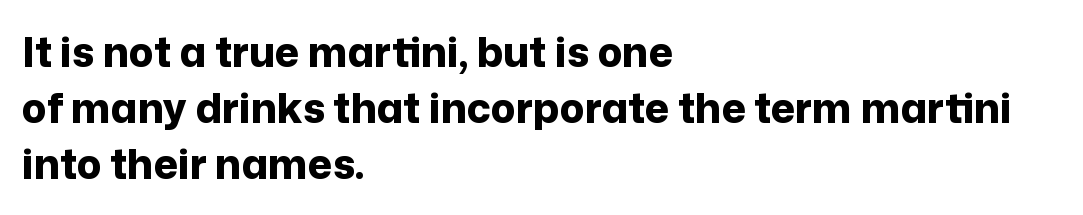
Q: Is the text bold? A: Yes.
Q: Is the text italic (slanted)? A: No, it is upright.
Q: Is the typeface a serif or a sans-serif typeface? A: Sans-serif.
Q: Is the text underlined? A: No.
Q: How is the paragraph aligned? A: Left-aligned.
Q: Is the spacing between letters normal or unusually wide? A: Normal.
Q: Is the spacing between lines tight, normal or loose? A: Normal.
Q: Width (condensed, normal, or wide)? A: Normal.
Q: Stroke contrast? A: Low.
Q: x-height? A: Medium.
Q: Monospaced? A: No.
